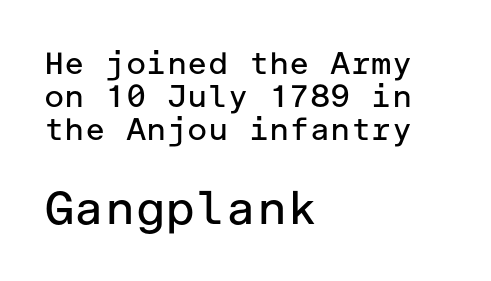
Q: Is the text bold? A: No.
Q: Is the text italic (slanted)? A: No, it is upright.
Q: Is the typeface a serif or a sans-serif typeface? A: Sans-serif.
Q: Is the text underlined? A: No.
Q: How is the paragraph aligned? A: Left-aligned.
Q: Is the spacing between letters normal or unusually wide? A: Normal.
Q: Is the spacing between lines tight, normal or loose? A: Tight.
Q: Which block of text is set in a larger size, the first (top) or the second (bottom)? A: The second (bottom) one.
Q: Width (condensed, normal, or wide)? A: Normal.
Q: Stroke contrast? A: Low.
Q: x-height? A: Medium.
